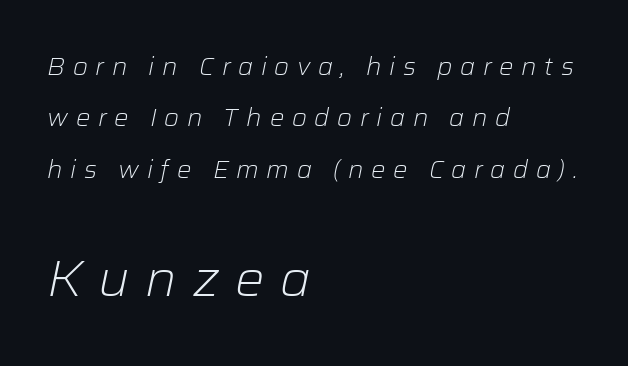
The image shows 49 px light type, italic (leaning right); set left-aligned, loose line spacing (2.14x), unusually wide letter spacing (+0.32 em), not underlined; the second (bottom) block is 2.04x larger; low stroke contrast and a medium x-height.
